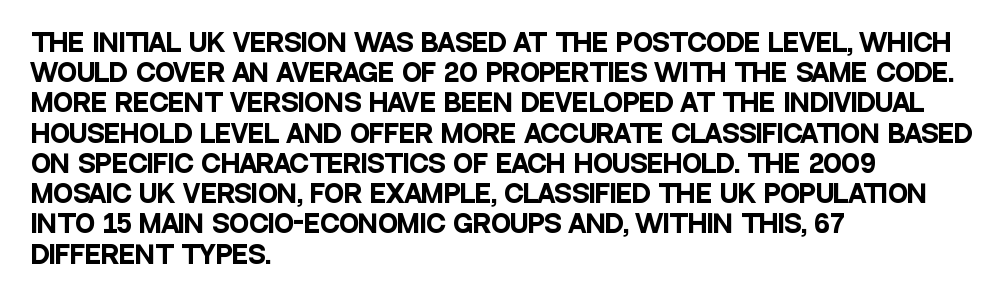
Q: Is the text bold? A: Yes.
Q: Is the text italic (slanted)? A: No, it is upright.
Q: Is the text underlined? A: No.
Q: How is the paragraph aligned? A: Left-aligned.
Q: Is the spacing between letters normal or unusually wide? A: Normal.
Q: Is the spacing between lines tight, normal or loose? A: Normal.
